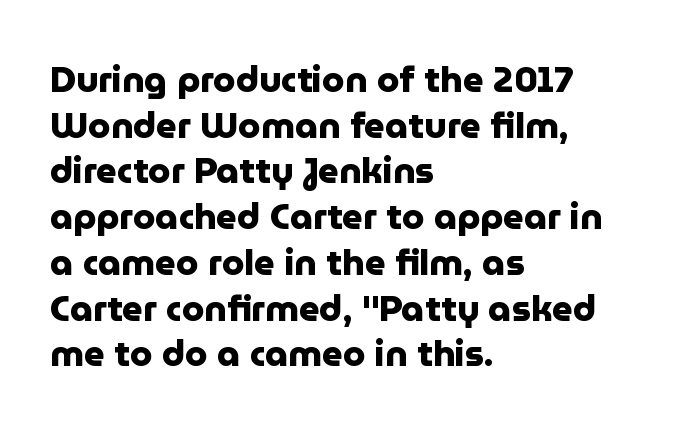
{"serif": "no", "italic": "no", "bold": "yes", "weight": "heavy", "width": "normal", "stroke_contrast": "low", "x_height": "medium", "monospaced": "no", "underline": "no", "align": "left", "line_spacing": "normal", "line_spacing_ratio": 1.27, "letter_spacing": "normal", "letter_spacing_em": 0.0, "glyph_px": 36}
